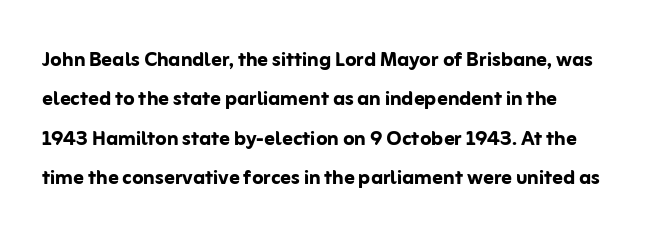
The image shows 26 px bold type, upright; set left-aligned, normal line spacing (1.51x), normal letter spacing, not underlined.
